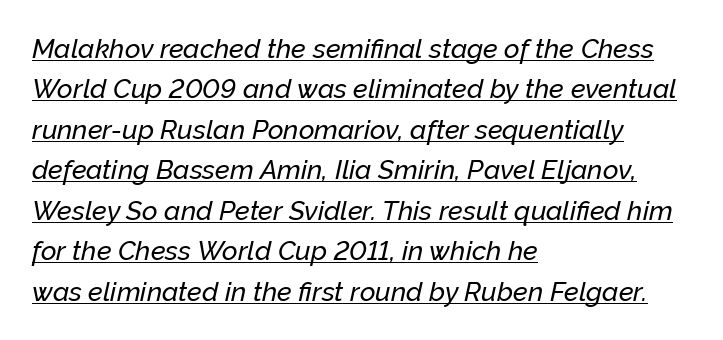
The glyphs are accompanied by a horizontal stroke just below them. Compared with a centered layout, this one pins lines to the left instead. Is the type slanted? Yes — the strokes lean at a clear angle. A normal amount of white space separates one row of letters from the next.
